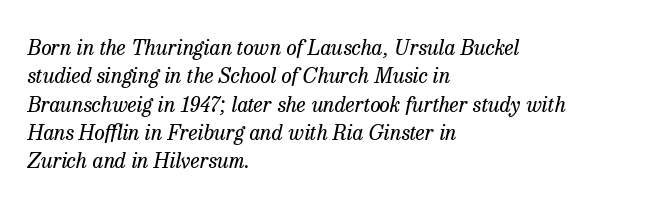
Q: Is the text bold? A: No.
Q: Is the text italic (slanted)? A: Yes, it leans right by about 13 degrees.
Q: Is the text underlined? A: No.
Q: How is the paragraph aligned? A: Left-aligned.
Q: Is the spacing between letters normal or unusually wide? A: Normal.
Q: Is the spacing between lines tight, normal or loose? A: Normal.
